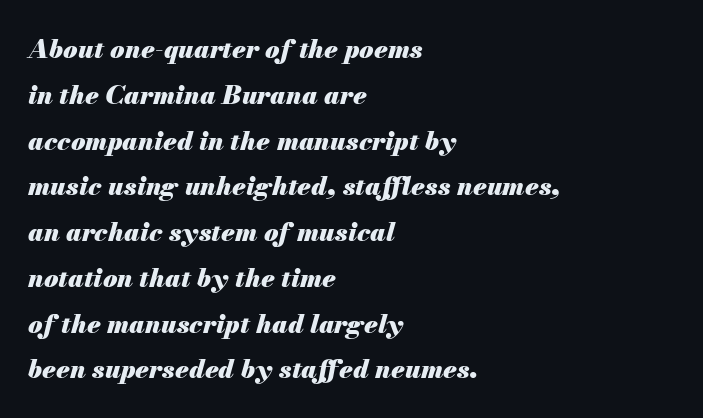
{"italic": "yes", "lean": "right", "slant_degrees": 13, "bold": "yes", "underline": "no", "align": "left", "line_spacing_ratio": 1.76, "letter_spacing": "normal", "letter_spacing_em": 0.0, "glyph_px": 26}
